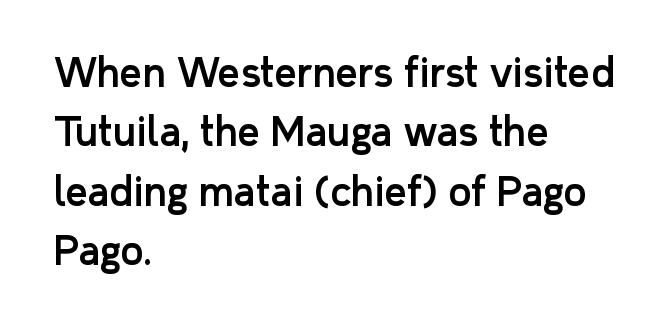
{"serif": "no", "italic": "no", "width": "normal", "stroke_contrast": "low", "x_height": "medium", "monospaced": "no", "underline": "no", "align": "left", "line_spacing": "normal", "line_spacing_ratio": 1.52, "letter_spacing": "normal", "letter_spacing_em": 0.0, "glyph_px": 39}
